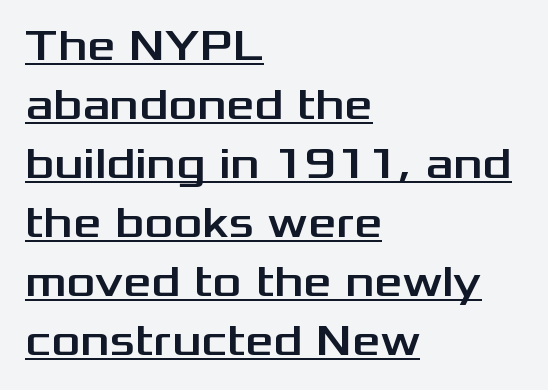
{"serif": "no", "italic": "no", "width": "wide", "stroke_contrast": "medium", "x_height": "medium", "monospaced": "no", "underline": "yes", "align": "left", "line_spacing": "normal", "line_spacing_ratio": 1.34, "letter_spacing": "normal", "letter_spacing_em": 0.0, "glyph_px": 44}
